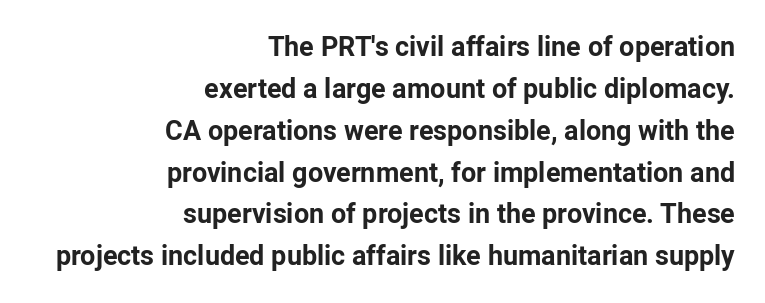
Q: Is the text bold? A: Yes.
Q: Is the text italic (slanted)? A: No, it is upright.
Q: Is the text underlined? A: No.
Q: How is the paragraph aligned? A: Right-aligned.
Q: Is the spacing between letters normal or unusually wide? A: Normal.
Q: Is the spacing between lines tight, normal or loose? A: Normal.
